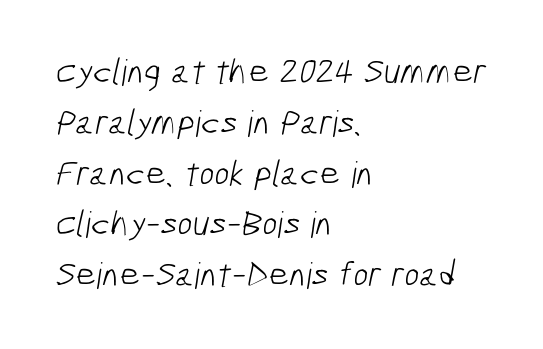
The image shows 36 px light, condensed sans-serif type; set left-aligned, normal line spacing (1.41x), normal letter spacing, not underlined; low stroke contrast and a medium x-height.
